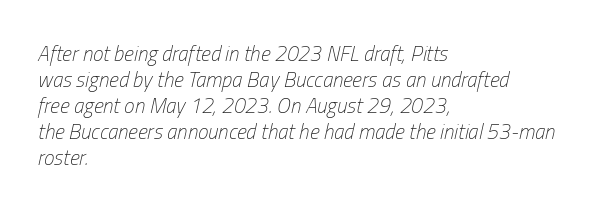
Q: Is the text bold? A: No.
Q: Is the text italic (slanted)? A: Yes, it leans right by about 13 degrees.
Q: Is the text underlined? A: No.
Q: How is the paragraph aligned? A: Left-aligned.
Q: Is the spacing between letters normal or unusually wide? A: Normal.
